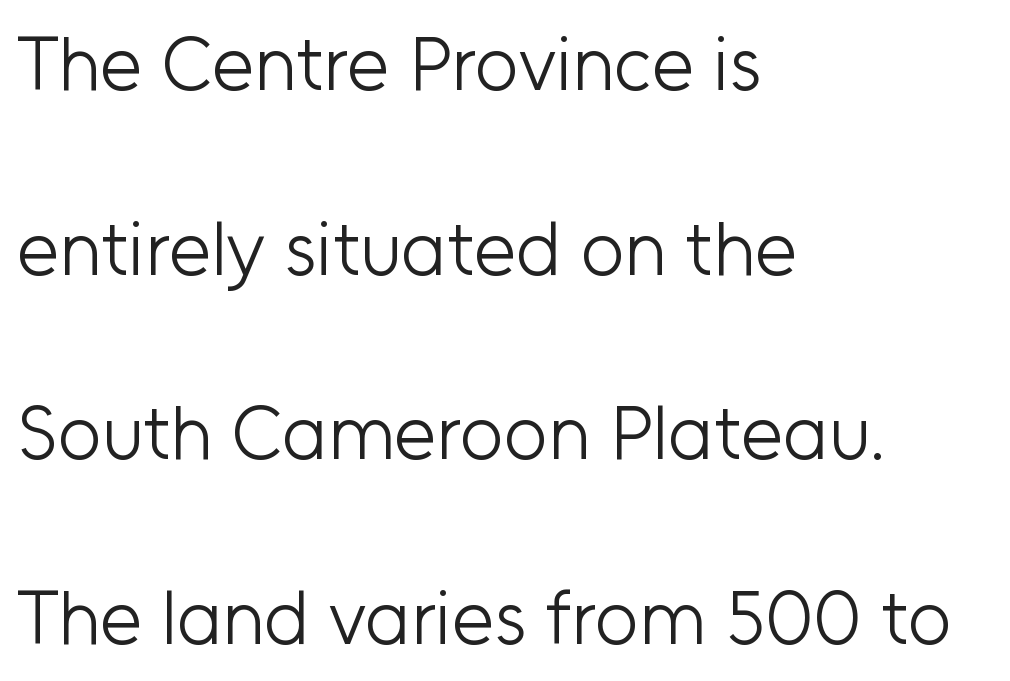
Q: Is the text bold? A: No.
Q: Is the text italic (slanted)? A: No, it is upright.
Q: Is the typeface a serif or a sans-serif typeface? A: Sans-serif.
Q: Is the text underlined? A: No.
Q: How is the paragraph aligned? A: Left-aligned.
Q: Is the spacing between letters normal or unusually wide? A: Normal.
Q: Is the spacing between lines tight, normal or loose? A: Loose.
Q: Width (condensed, normal, or wide)? A: Normal.
Q: Stroke contrast? A: Low.
Q: x-height? A: Medium.
Q: Monospaced? A: No.
